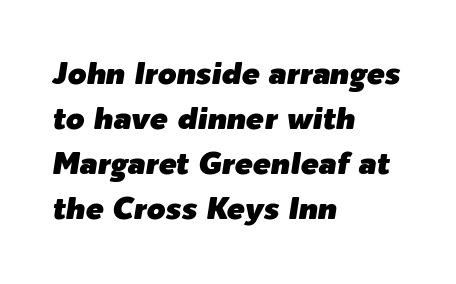
Spacing verdict: proportional, widths tailored to each character. Whoever set this chose a conventional vertical rhythm. The string is rendered with underlining switched off. It's the slanting kind of type.
